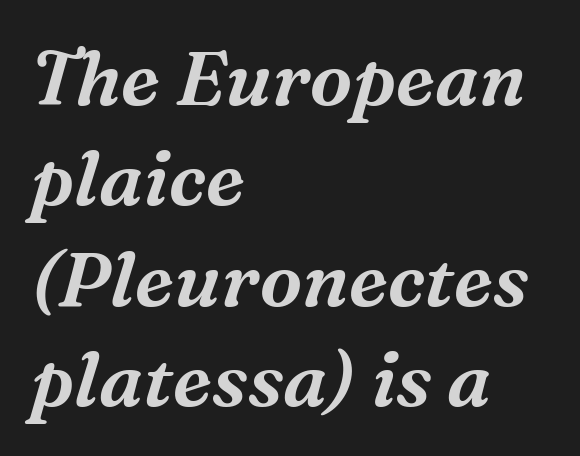
The image shows 76 px serif type, italic (leaning right); set left-aligned, normal line spacing (1.32x), normal letter spacing, not underlined; medium stroke contrast and a medium x-height.
